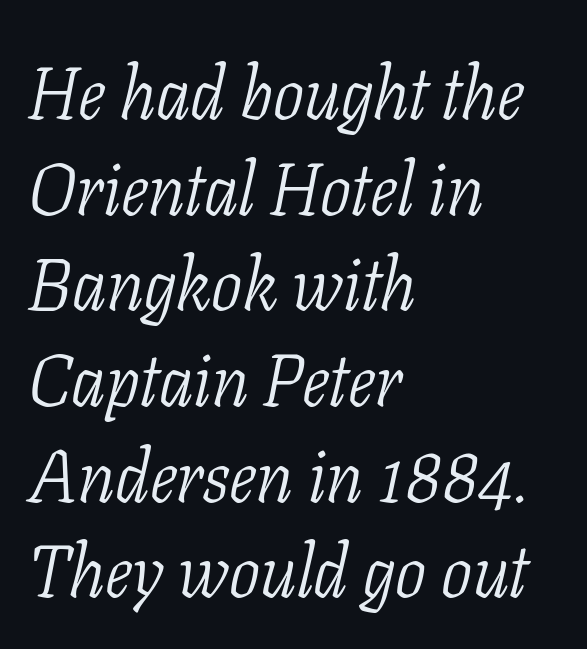
The image shows 73 px light, condensed serif type, italic (leaning right); set left-aligned, normal line spacing (1.31x), normal letter spacing, not underlined; low stroke contrast and a medium x-height.
